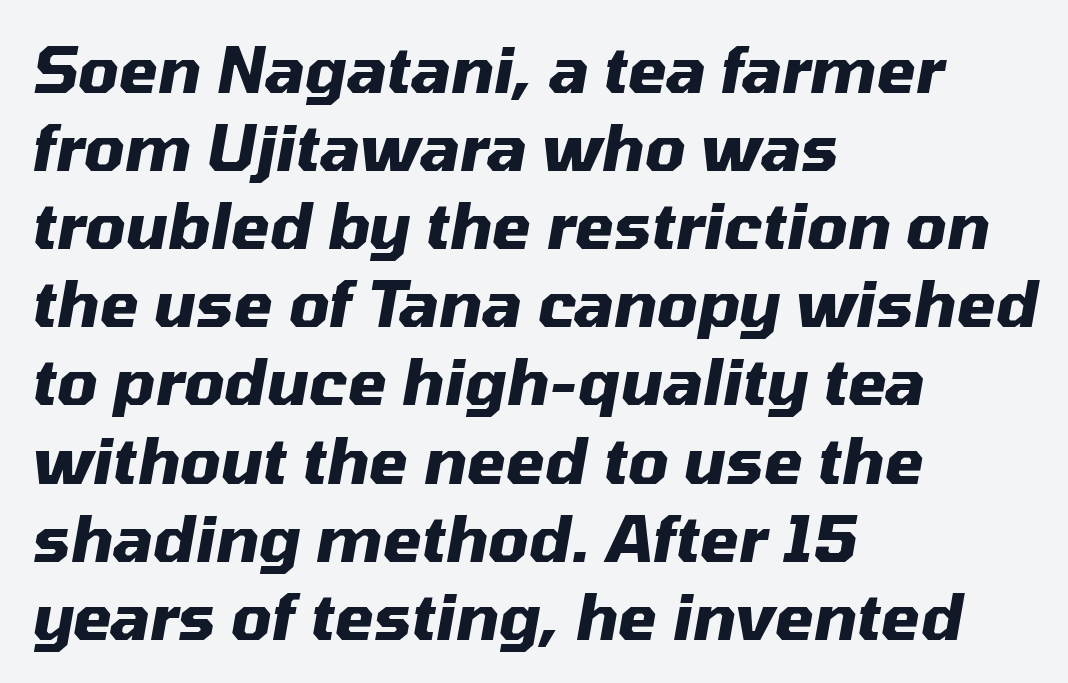
The image shows 63 px heavy type, italic (leaning right); set left-aligned, line spacing 1.24x, normal letter spacing, not underlined; medium stroke contrast and a medium x-height.
